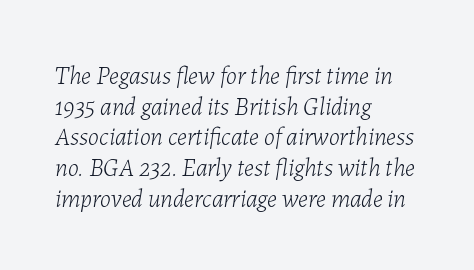
Q: Is the text bold? A: No.
Q: Is the text italic (slanted)? A: Yes, it leans right by about 7 degrees.
Q: Is the text underlined? A: No.
Q: How is the paragraph aligned? A: Left-aligned.
Q: Is the spacing between letters normal or unusually wide? A: Normal.
